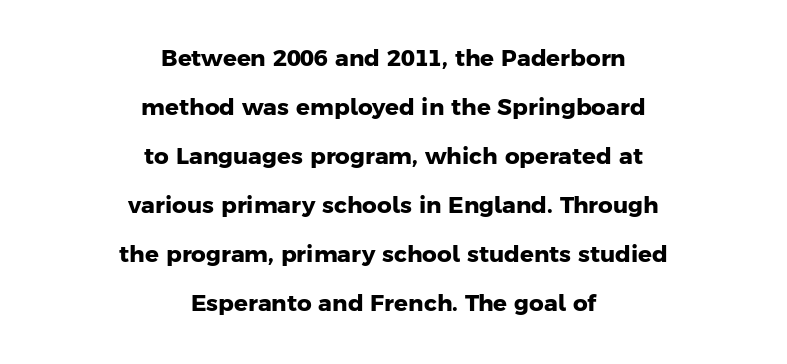
The image shows 23 px bold type; set centered, loose line spacing (2.13x), normal letter spacing, not underlined.
